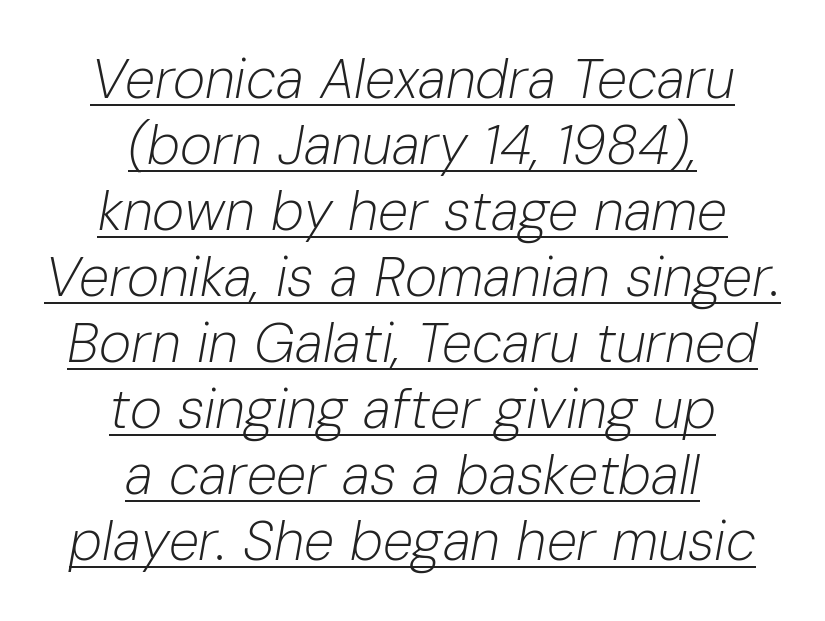
{"italic": "yes", "lean": "right", "slant_degrees": 10, "bold": "no", "weight": "light", "width": "normal", "stroke_contrast": "low", "x_height": "medium", "monospaced": "no", "underline": "yes", "align": "center", "line_spacing_ratio": 1.2, "letter_spacing": "normal", "letter_spacing_em": 0.0, "glyph_px": 55}
